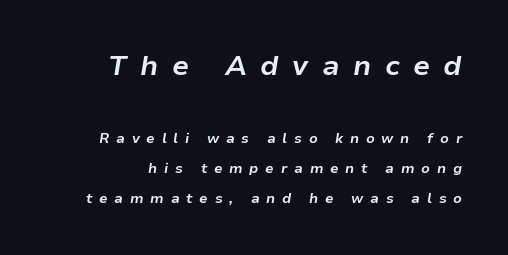
{"italic": "yes", "lean": "right", "slant_degrees": 9, "bold": "yes", "weight": "bold", "width": "normal", "stroke_contrast": "low", "x_height": "medium", "monospaced": "no", "underline": "no", "line_spacing": "loose", "line_spacing_ratio": 2.14, "letter_spacing": "wide", "letter_spacing_em": 0.48, "larger_block": "first", "size_ratio": 2.0, "glyph_px": 28}
